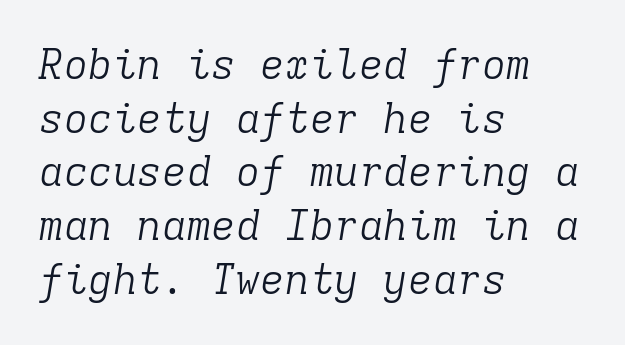
{"serif": "yes", "italic": "yes", "lean": "right", "slant_degrees": 9, "bold": "no", "weight": "light", "width": "normal", "stroke_contrast": "low", "x_height": "medium", "monospaced": "yes", "underline": "no", "align": "left", "line_spacing": "normal", "line_spacing_ratio": 1.31, "letter_spacing": "normal", "letter_spacing_em": 0.0, "glyph_px": 41}
